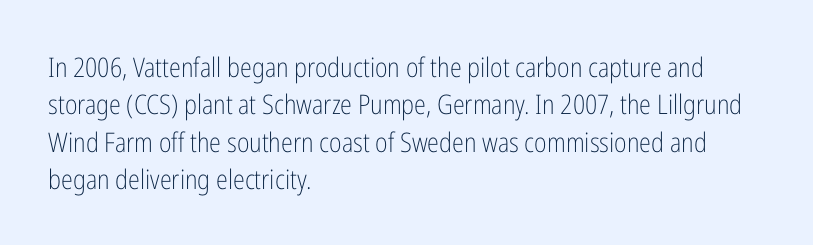
Interline gaps are of average width in this sample. Inter-character spacing is left at the font's built-in metrics. If you drew a line through each stem, it would be perfectly vertical. Words float on clear page, feet unadorned. Each line starts at the same left margin while the right side varies.
